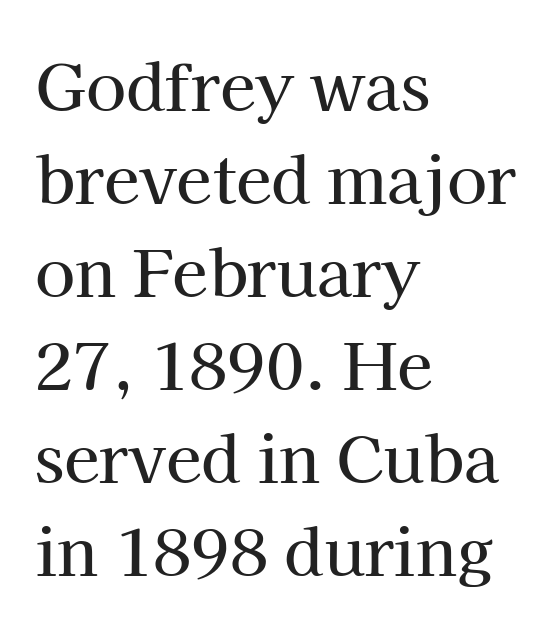
{"serif": "yes", "italic": "no", "width": "normal", "stroke_contrast": "high", "x_height": "medium", "monospaced": "no", "underline": "no", "align": "left", "line_spacing": "normal", "line_spacing_ratio": 1.43, "letter_spacing": "normal", "letter_spacing_em": 0.0, "glyph_px": 65}
